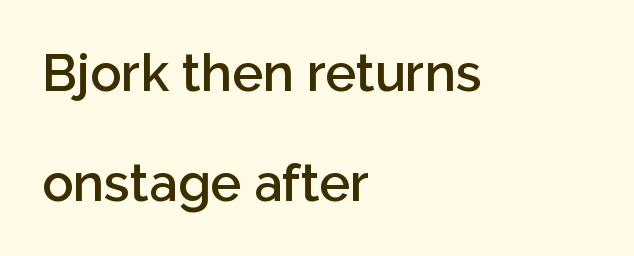
The image shows 52 px semibold sans-serif type, upright; set left-aligned, loose line spacing (2.11x), normal letter spacing, not underlined; low stroke contrast and a medium x-height.
